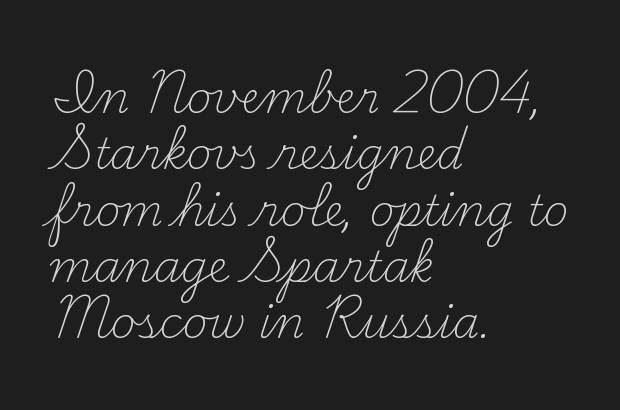
The image shows 43 px light type; set left-aligned, normal line spacing (1.31x), normal letter spacing, not underlined; medium stroke contrast and a small x-height.
